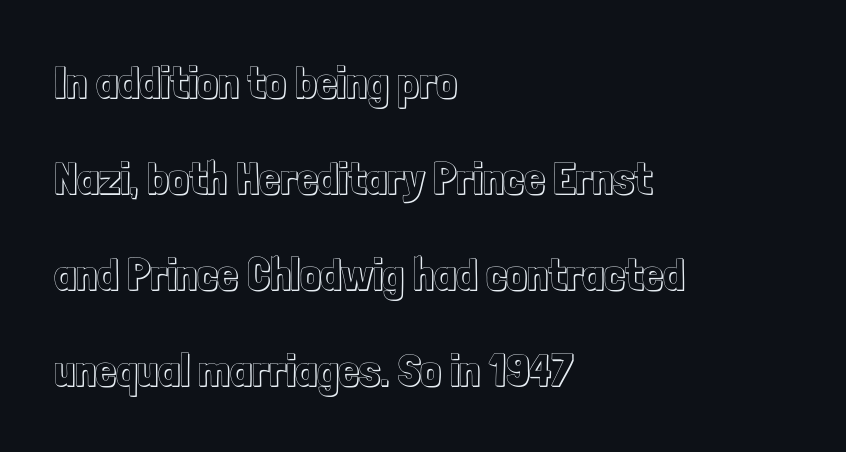
{"italic": "no", "width": "condensed", "x_height": "medium", "monospaced": "no", "underline": "no", "align": "left", "line_spacing": "loose", "line_spacing_ratio": 2.09, "letter_spacing": "normal", "letter_spacing_em": 0.0, "glyph_px": 46}
